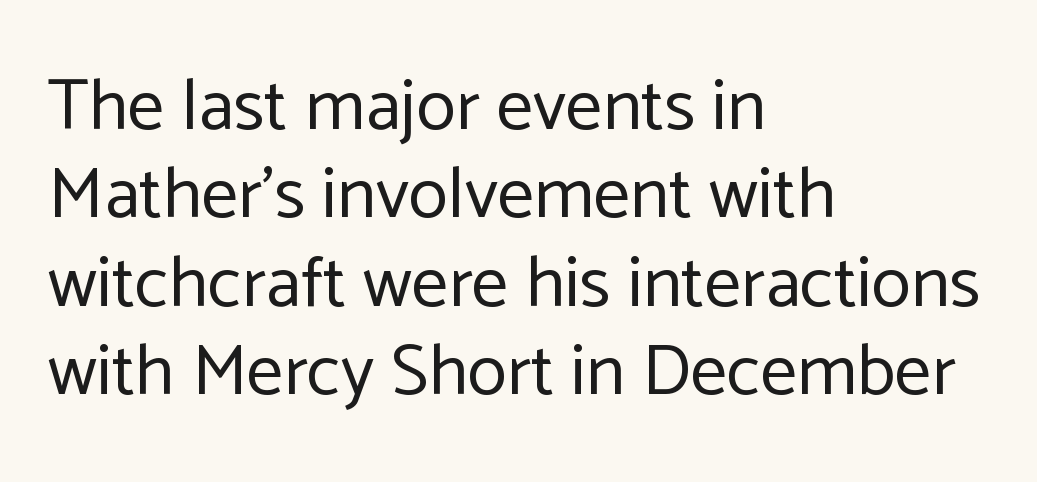
{"serif": "no", "italic": "no", "bold": "no", "weight": "regular", "width": "normal", "stroke_contrast": "low", "x_height": "medium", "monospaced": "no", "underline": "no", "align": "left", "line_spacing_ratio": 1.21, "letter_spacing": "normal", "letter_spacing_em": 0.0, "glyph_px": 73}
